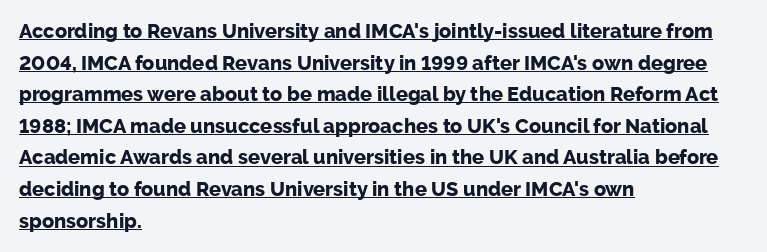
The image shows 20 px bold type, upright; set left-aligned, normal line spacing (1.58x), normal letter spacing, underlined.
